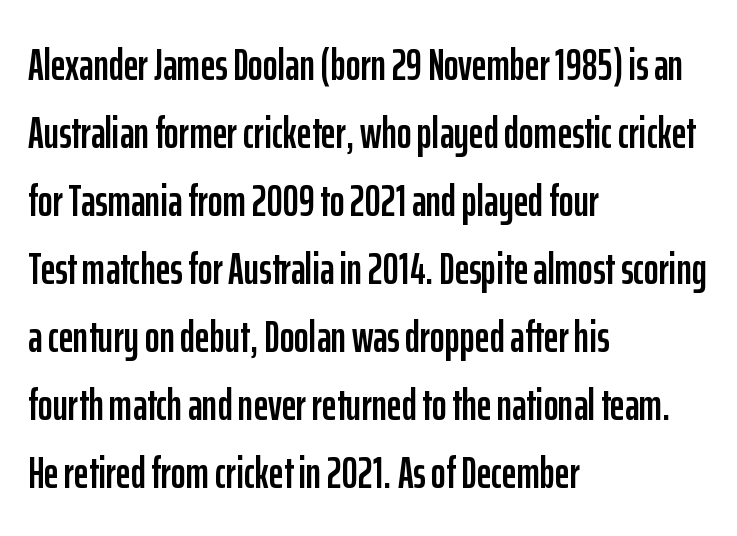
Q: Is the text italic (slanted)? A: No, it is upright.
Q: Is the typeface a serif or a sans-serif typeface? A: Sans-serif.
Q: Is the text underlined? A: No.
Q: How is the paragraph aligned? A: Left-aligned.
Q: Is the spacing between letters normal or unusually wide? A: Normal.
Q: Is the spacing between lines tight, normal or loose? A: Normal.
Q: Width (condensed, normal, or wide)? A: Condensed.
Q: Stroke contrast? A: Low.
Q: x-height? A: Medium.
Q: Monospaced? A: No.
